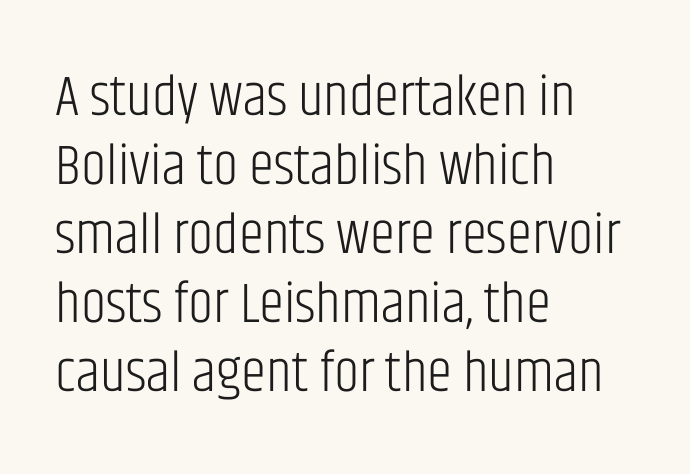
The image shows 57 px light, condensed sans-serif type, upright; set left-aligned, line spacing 1.21x, normal letter spacing, not underlined; low stroke contrast and a large x-height.
